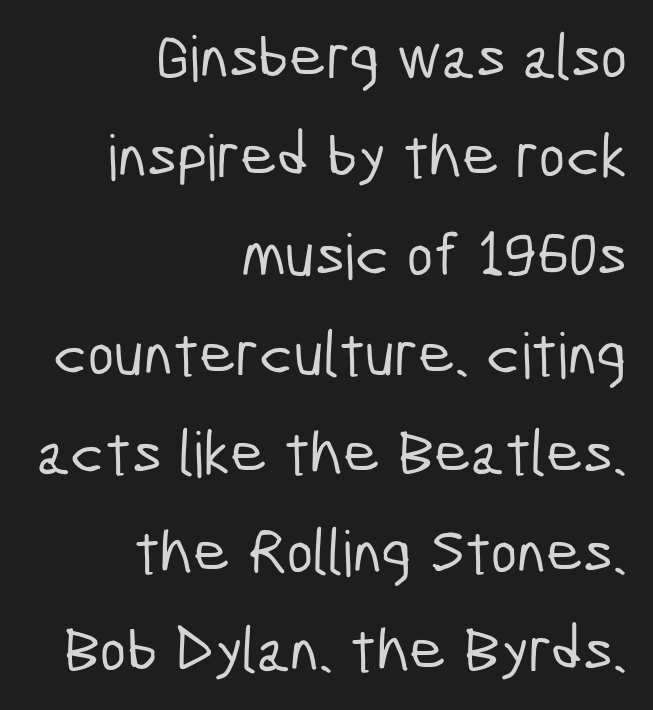
The image shows 63 px condensed sans-serif type; set right-aligned, normal line spacing (1.57x), normal letter spacing, not underlined; low stroke contrast and a medium x-height.
